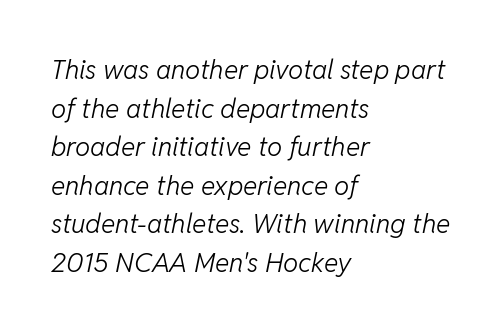
Q: Is the text bold? A: No.
Q: Is the text italic (slanted)? A: Yes, it leans right by about 11 degrees.
Q: Is the text underlined? A: No.
Q: How is the paragraph aligned? A: Left-aligned.
Q: Is the spacing between letters normal or unusually wide? A: Normal.
Q: Is the spacing between lines tight, normal or loose? A: Normal.
